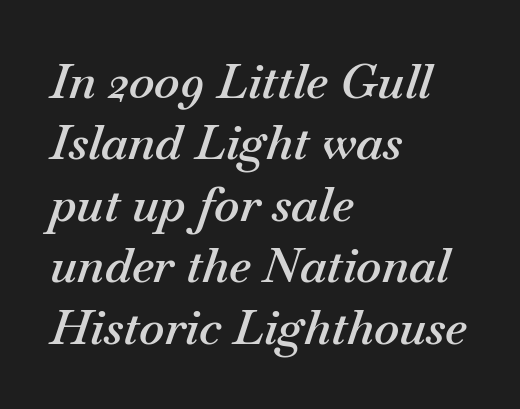
Q: Is the text bold? A: Semi-bold.
Q: Is the text italic (slanted)? A: Yes, it leans right by about 18 degrees.
Q: Is the text underlined? A: No.
Q: How is the paragraph aligned? A: Left-aligned.
Q: Is the spacing between letters normal or unusually wide? A: Normal.
Q: Is the spacing between lines tight, normal or loose? A: Normal.
Q: Width (condensed, normal, or wide)? A: Normal.
Q: Stroke contrast? A: Medium.
Q: x-height? A: Small.
Q: Monospaced? A: No.
